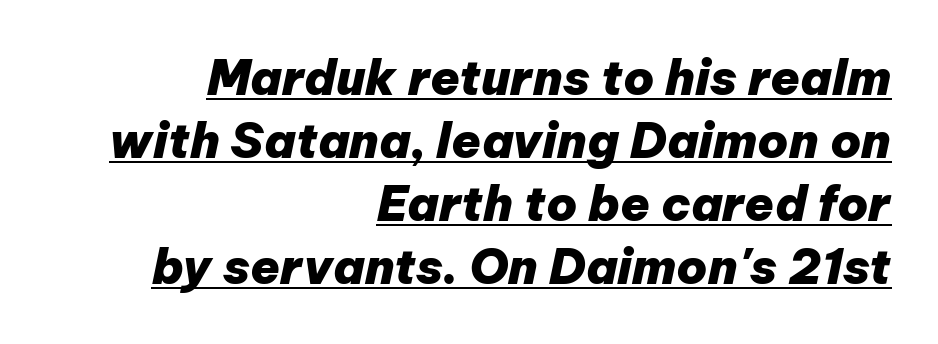
The image shows 48 px heavy type, italic (leaning right); set right-aligned, normal line spacing (1.31x), normal letter spacing, underlined; low stroke contrast and a medium x-height.
